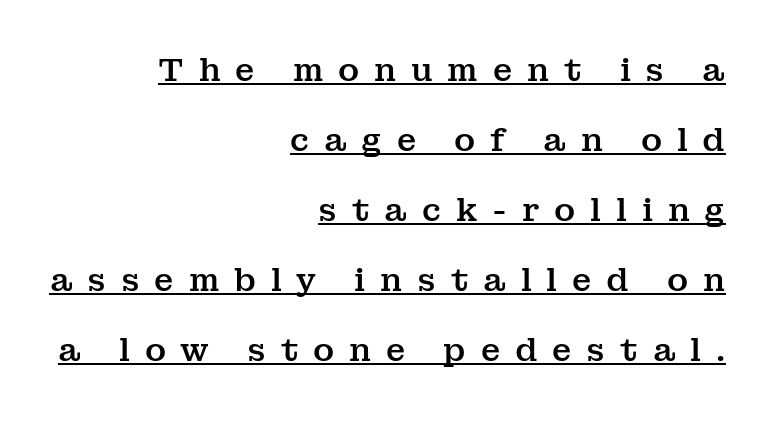
{"serif": "yes", "italic": "no", "width": "normal", "stroke_contrast": "medium", "x_height": "medium", "monospaced": "no", "underline": "yes", "align": "right", "line_spacing": "loose", "line_spacing_ratio": 2.19, "letter_spacing": "wide", "letter_spacing_em": 0.46, "glyph_px": 32}
